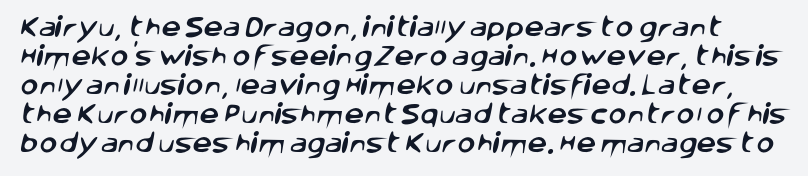
Q: Is the text underlined? A: No.
Q: Is the spacing between letters normal or unusually wide? A: Normal.
Q: Is the spacing between lines tight, normal or loose? A: Normal.
